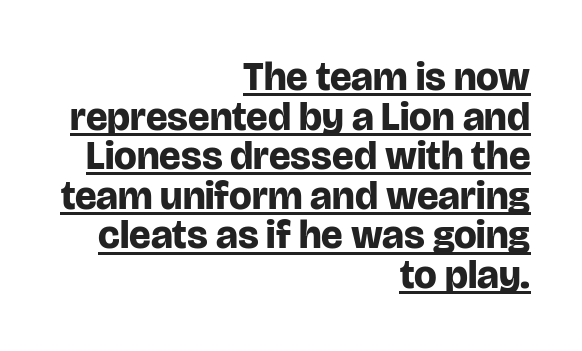
Q: Is the text bold? A: Yes.
Q: Is the text italic (slanted)? A: No, it is upright.
Q: Is the typeface a serif or a sans-serif typeface? A: Sans-serif.
Q: Is the text underlined? A: Yes.
Q: How is the paragraph aligned? A: Right-aligned.
Q: Is the spacing between letters normal or unusually wide? A: Normal.
Q: Is the spacing between lines tight, normal or loose? A: Tight.
Q: Width (condensed, normal, or wide)? A: Normal.
Q: Stroke contrast? A: Low.
Q: x-height? A: Large.
Q: Monospaced? A: No.
